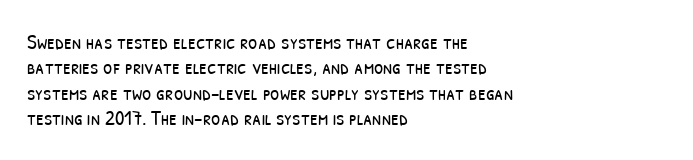
The image shows 21 px text type; set left-aligned, line spacing 1.21x, normal letter spacing, not underlined.
